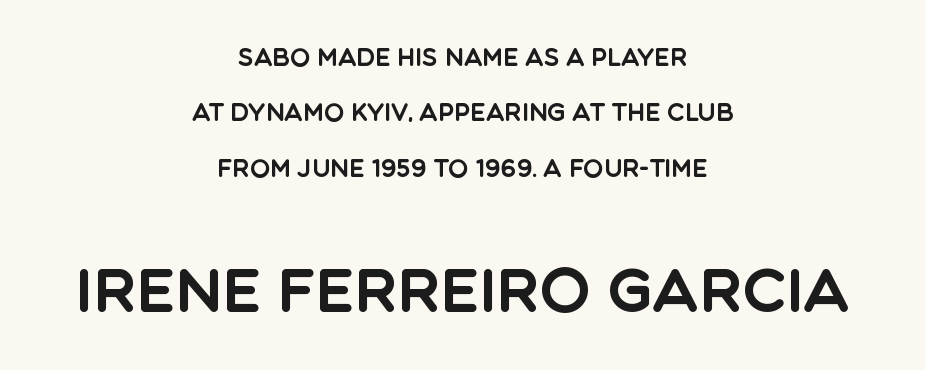
Q: Is the text italic (slanted)? A: No, it is upright.
Q: Is the typeface a serif or a sans-serif typeface? A: Sans-serif.
Q: Is the text underlined? A: No.
Q: How is the paragraph aligned? A: Centered.
Q: Is the spacing between letters normal or unusually wide? A: Normal.
Q: Is the spacing between lines tight, normal or loose? A: Loose.
Q: Which block of text is set in a larger size, the first (top) or the second (bottom)? A: The second (bottom) one.
Q: Width (condensed, normal, or wide)? A: Normal.
Q: x-height? A: Large.
Q: Monospaced? A: No.
